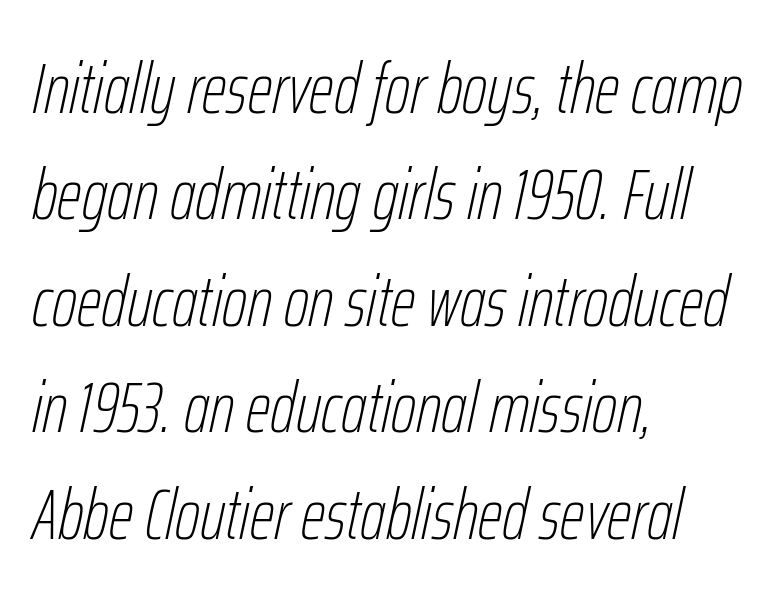
Q: Is the text bold? A: No.
Q: Is the text italic (slanted)? A: Yes, it leans right by about 12 degrees.
Q: Is the text underlined? A: No.
Q: How is the paragraph aligned? A: Left-aligned.
Q: Is the spacing between letters normal or unusually wide? A: Normal.
Q: Is the spacing between lines tight, normal or loose? A: Normal.
Q: Width (condensed, normal, or wide)? A: Condensed.
Q: Stroke contrast? A: Low.
Q: x-height? A: Medium.
Q: Monospaced? A: No.
